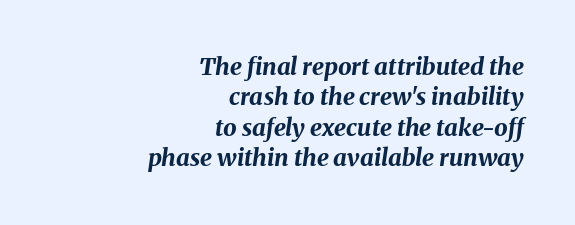
{"italic": "yes", "lean": "right", "slant_degrees": 8, "bold": "yes", "underline": "no", "align": "right", "line_spacing": "normal", "line_spacing_ratio": 1.27, "letter_spacing": "normal", "letter_spacing_em": 0.0, "glyph_px": 24}
